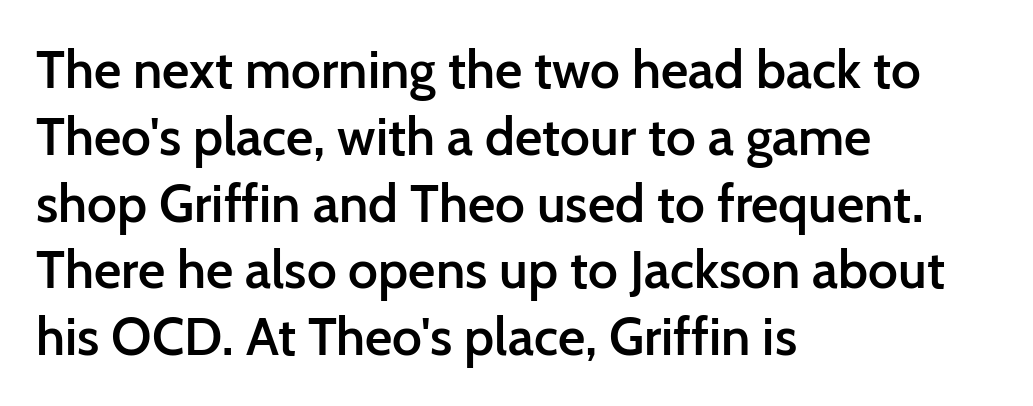
The image shows 53 px semibold sans-serif type, upright; set left-aligned, normal line spacing (1.26x), normal letter spacing, not underlined; low stroke contrast and a medium x-height.
